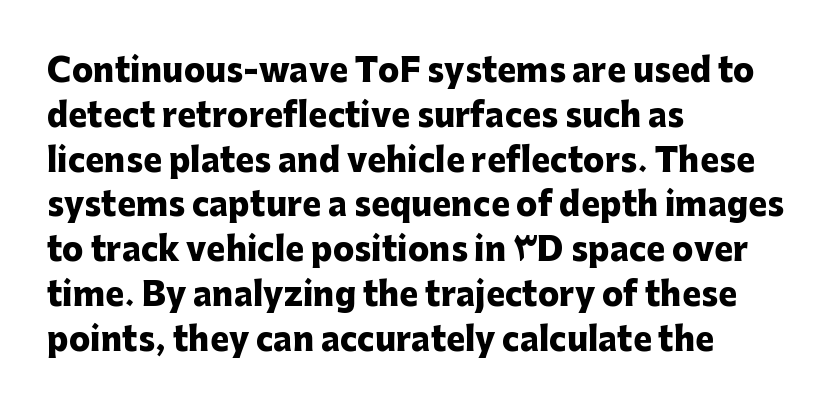
The image shows 32 px heavy sans-serif type, upright; set left-aligned, normal line spacing (1.4x), normal letter spacing, not underlined; low stroke contrast and a medium x-height.
